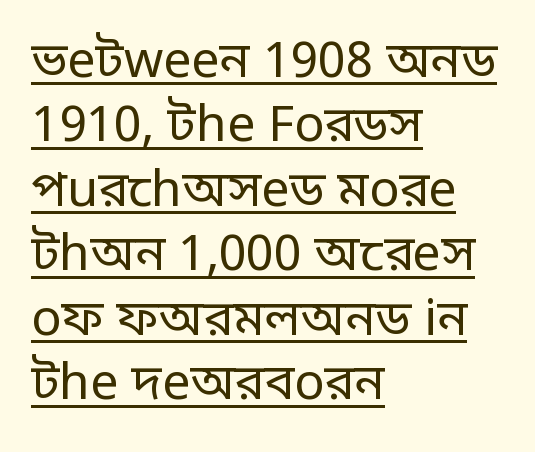
Q: Is the text bold? A: No.
Q: Is the text italic (slanted)? A: No, it is upright.
Q: Is the typeface a serif or a sans-serif typeface? A: Sans-serif.
Q: Is the text underlined? A: Yes.
Q: How is the paragraph aligned? A: Left-aligned.
Q: Is the spacing between letters normal or unusually wide? A: Normal.
Q: Is the spacing between lines tight, normal or loose? A: Normal.
Q: Width (condensed, normal, or wide)? A: Normal.
Q: Stroke contrast? A: Low.
Q: x-height? A: Large.
Q: Monospaced? A: No.
